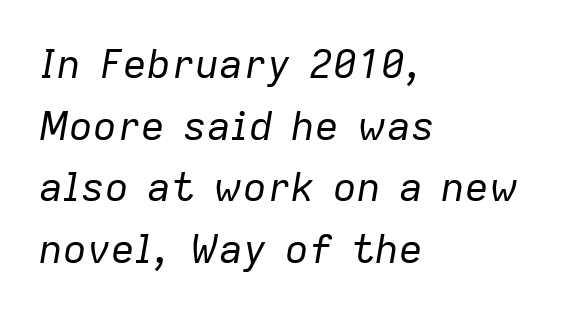
The image shows 40 px regular-weight type, italic (leaning right); set left-aligned, normal line spacing (1.54x), normal letter spacing, not underlined; low stroke contrast and a medium x-height.
